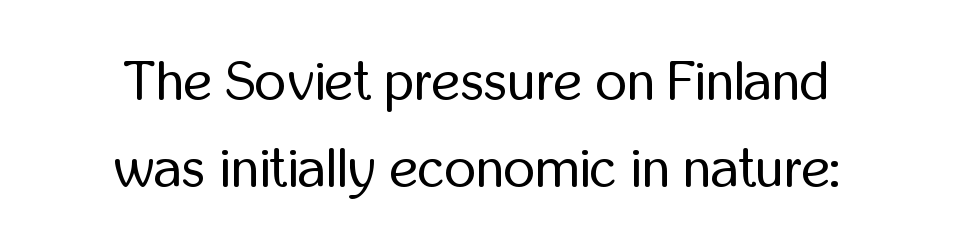
The image shows 55 px regular-weight, condensed sans-serif type, upright; set normal line spacing (1.58x), normal letter spacing, not underlined; low stroke contrast and a medium x-height.
